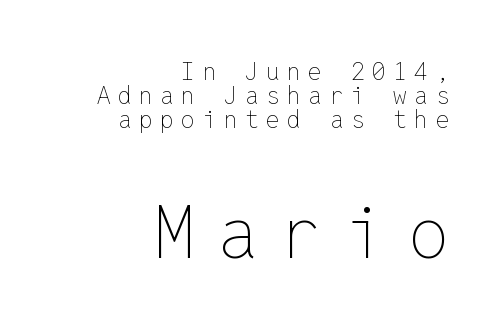
The image shows 72 px thin type, upright, monospaced; set right-aligned, tight line spacing (1.0x), unusually wide letter spacing (+0.32 em), not underlined; the second (bottom) block is 3.0x larger; low stroke contrast and a medium x-height.
